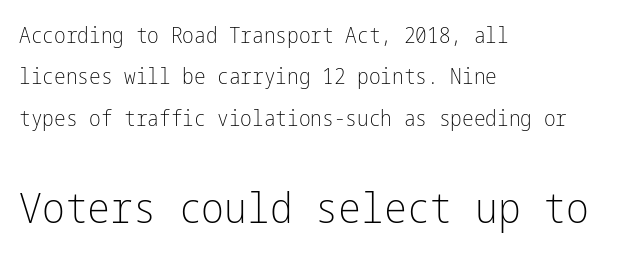
These lines are composed in type without serifs. Does the bottom block carry the larger type? Yes, it does. Line beginnings align vertically; line endings do not. Every character sits straight up, as roman type does. There is no visible air inserted between adjacent glyphs. Any mark beneath the type? The region is blank.
